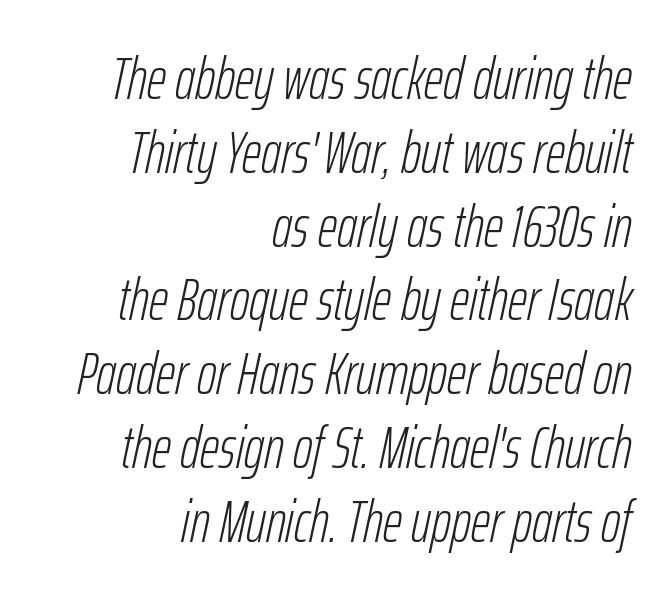
The image shows 60 px light, condensed type, italic (leaning right); set right-aligned, line spacing 1.23x, normal letter spacing, not underlined; low stroke contrast and a medium x-height.
